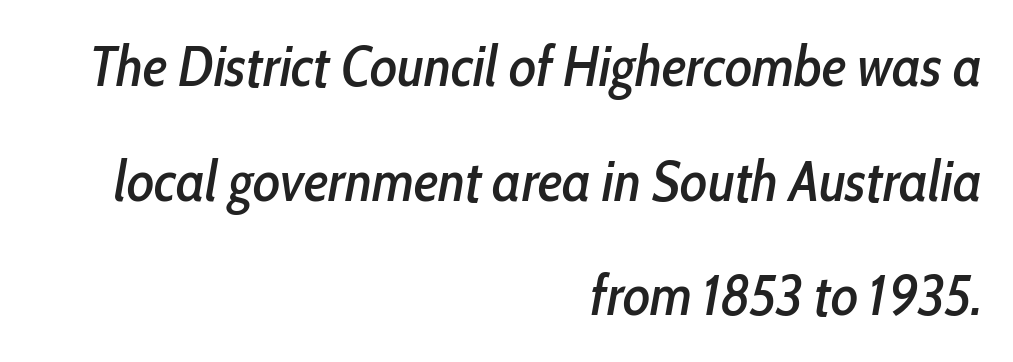
{"italic": "yes", "lean": "right", "slant_degrees": 10, "width": "condensed", "stroke_contrast": "low", "x_height": "medium", "monospaced": "no", "underline": "no", "align": "right", "line_spacing": "loose", "line_spacing_ratio": 2.01, "letter_spacing": "normal", "letter_spacing_em": 0.0, "glyph_px": 57}
